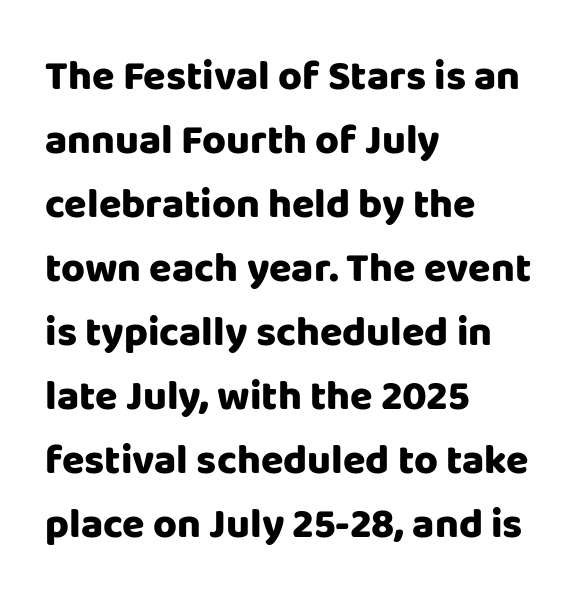
The image shows 41 px heavy sans-serif type, upright; set left-aligned, normal line spacing (1.56x), normal letter spacing, not underlined; low stroke contrast and a large x-height.
